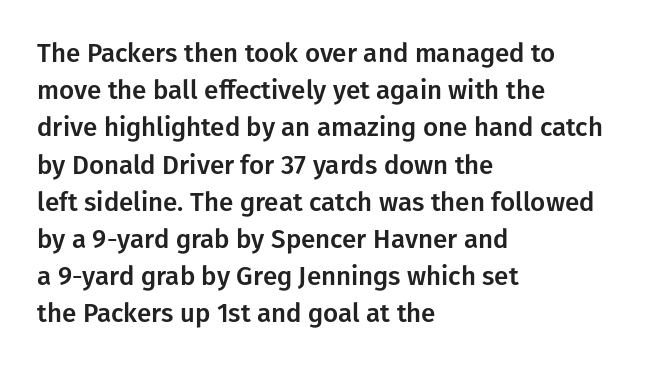
The passage is arranged the way most books set body copy — flush left. No extra tracking has been applied to these lines. You can tell it's not italic because the verticals are truly vertical. The leading is moderate, giving the passage an even texture. The specimen omits any rule beneath the text block's lines.
